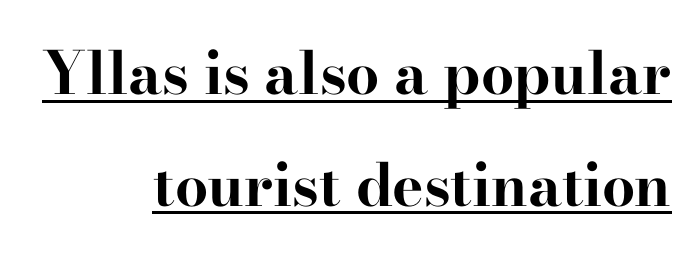
Q: Is the text bold? A: Yes.
Q: Is the text italic (slanted)? A: No, it is upright.
Q: Is the typeface a serif or a sans-serif typeface? A: Serif.
Q: Is the text underlined? A: Yes.
Q: How is the paragraph aligned? A: Right-aligned.
Q: Is the spacing between letters normal or unusually wide? A: Normal.
Q: Width (condensed, normal, or wide)? A: Wide.
Q: Stroke contrast? A: High.
Q: x-height? A: Small.
Q: Monospaced? A: No.
